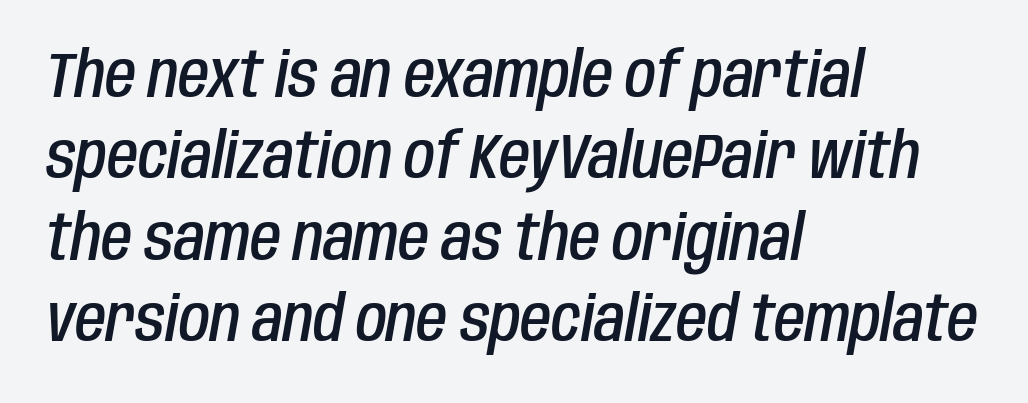
The image shows 63 px semibold, condensed type, italic (leaning right); set left-aligned, normal line spacing (1.29x), normal letter spacing, not underlined; low stroke contrast and a large x-height.
